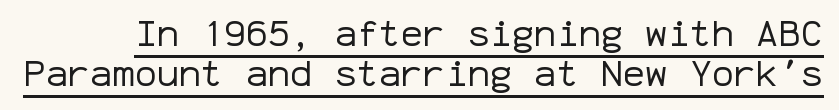
The image shows 37 px regular-weight sans-serif type, upright, monospaced; set tight line spacing (1.08x), normal letter spacing, underlined; low stroke contrast and a medium x-height.
